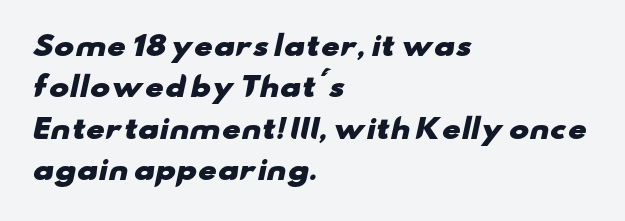
The rendering keeps characters at their native spacing. This rendering features lettering with no underline. Chunky letters — that's bold for sure. How would I describe the line gaps? Plain and ordinary. Teacher's note: observe the even left margin — that is flush-left alignment.
